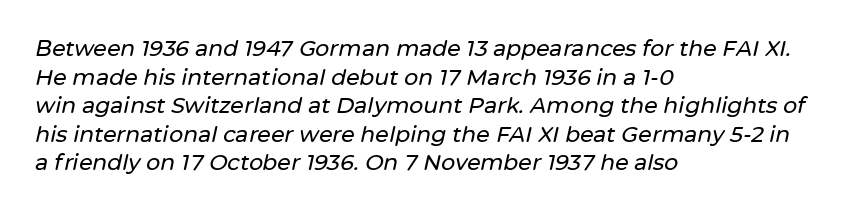
{"italic": "yes", "lean": "right", "slant_degrees": 12, "underline": "no", "align": "left", "line_spacing": "normal", "line_spacing_ratio": 1.3, "letter_spacing": "normal", "letter_spacing_em": 0.0, "glyph_px": 22}
